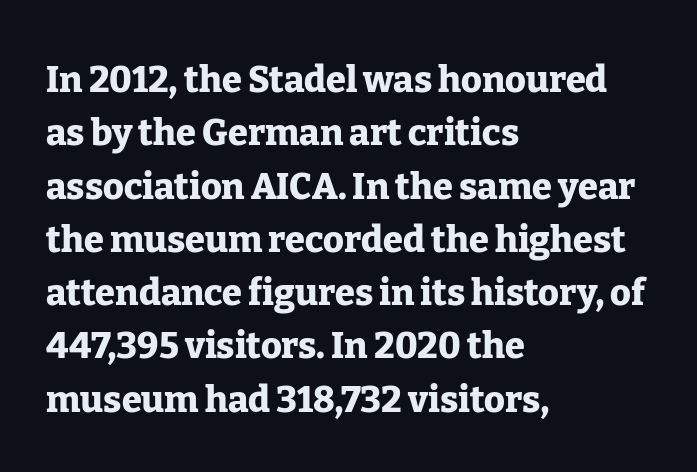
{"serif": "yes", "italic": "no", "bold": "yes", "weight": "heavy", "width": "normal", "stroke_contrast": "low", "x_height": "medium", "monospaced": "no", "underline": "no", "align": "left", "line_spacing": "normal", "line_spacing_ratio": 1.48, "letter_spacing": "normal", "letter_spacing_em": 0.0, "glyph_px": 36}
